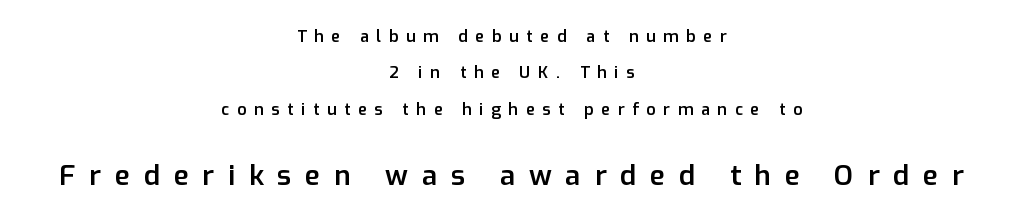
{"serif": "no", "italic": "no", "bold": "semi", "weight": "semibold", "width": "normal", "stroke_contrast": "low", "x_height": "medium", "monospaced": "no", "underline": "no", "align": "center", "line_spacing": "loose", "line_spacing_ratio": 2.27, "letter_spacing": "wide", "letter_spacing_em": 0.49, "larger_block": "second", "size_ratio": 1.75, "glyph_px": 28}
